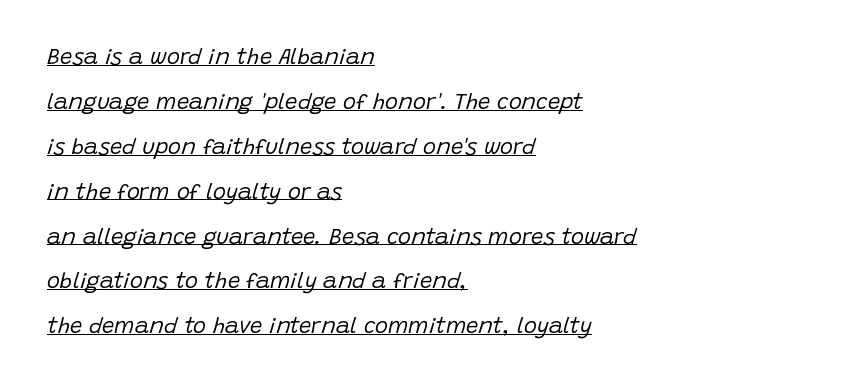
Words appear dense and cohesive because spacing is normal. The typography opts for an oblique posture over an upright one. Teacher's note: observe the even left margin — that is flush-left alignment. Is there an underline? Yes — a line sits under the letters.
